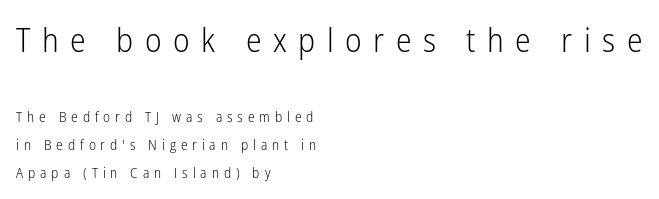
{"serif": "no", "italic": "no", "bold": "no", "weight": "light", "width": "condensed", "stroke_contrast": "low", "x_height": "medium", "monospaced": "no", "underline": "no", "align": "left", "line_spacing": "loose", "line_spacing_ratio": 1.97, "letter_spacing": "wide", "letter_spacing_em": 0.35, "larger_block": "first", "size_ratio": 2.36, "glyph_px": 33}
